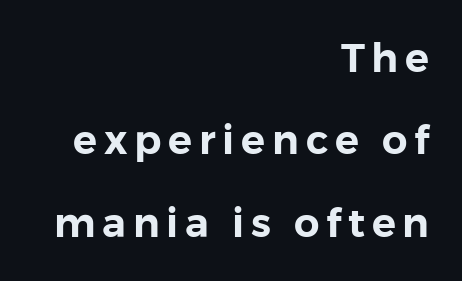
Vertically, the passage feels expansive, rows floating well apart. Spacing verdict: proportional, widths tailored to each character. Is there any slant? The stems are plumb. Rule under the text: the space is simply empty. Grotesque or geometric, the face here clearly has no serifs. Caption: multi-line text, flush right, ragged left.
